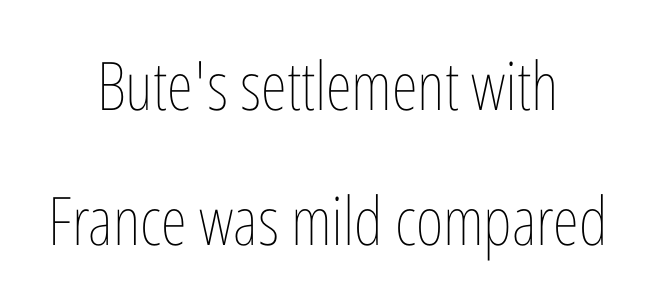
The image shows 67 px thin, condensed type, upright; set centered, loose line spacing (2.01x), normal letter spacing, not underlined; low stroke contrast and a medium x-height.
